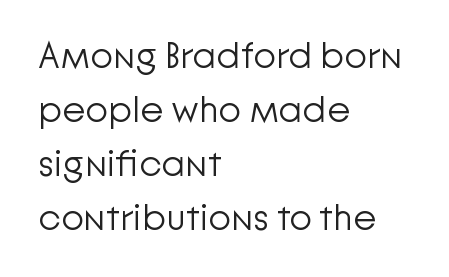
Normally led — the rows are evenly, conventionally spaced. Varying glyph widths throughout — classic text-font behaviour. The ragged edge is on the right, which tells us the setting is flush left. The characters display no serif detailing; their extremities are plain. Weight: not bold — regular or lighter. Posture: straight, roman, zero tilt.
